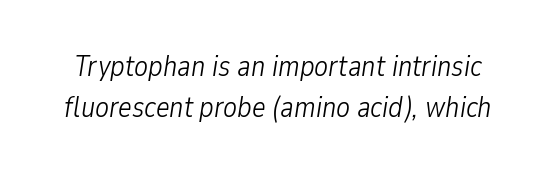
{"italic": "yes", "lean": "right", "slant_degrees": 9, "bold": "no", "weight": "light", "width": "condensed", "stroke_contrast": "low", "x_height": "medium", "monospaced": "no", "underline": "no", "line_spacing": "normal", "line_spacing_ratio": 1.43, "letter_spacing": "normal", "letter_spacing_em": 0.0, "glyph_px": 29}
